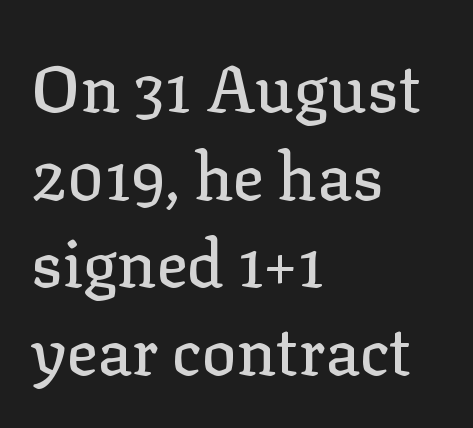
Q: Is the text italic (slanted)? A: No, it is upright.
Q: Is the typeface a serif or a sans-serif typeface? A: Serif.
Q: Is the text underlined? A: No.
Q: How is the paragraph aligned? A: Left-aligned.
Q: Is the spacing between letters normal or unusually wide? A: Normal.
Q: Is the spacing between lines tight, normal or loose? A: Normal.
Q: Width (condensed, normal, or wide)? A: Normal.
Q: Stroke contrast? A: Low.
Q: x-height? A: Medium.
Q: Monospaced? A: No.
